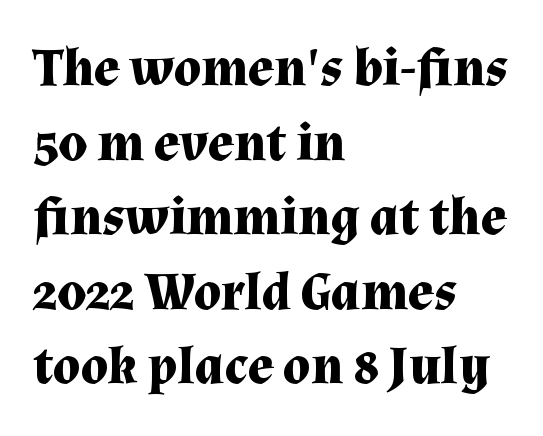
{"serif": "yes", "italic": "no", "bold": "yes", "weight": "bold", "width": "normal", "stroke_contrast": "medium", "x_height": "medium", "monospaced": "no", "underline": "no", "align": "left", "line_spacing": "normal", "line_spacing_ratio": 1.38, "letter_spacing": "normal", "letter_spacing_em": 0.0, "glyph_px": 54}
